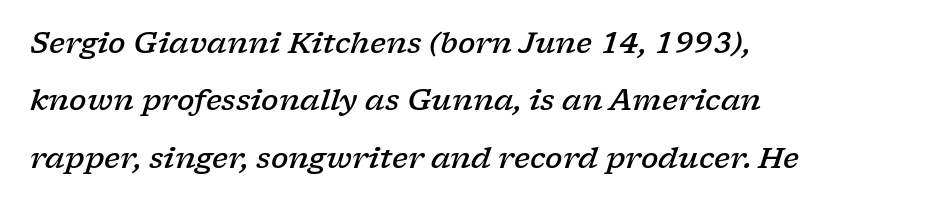
{"serif": "yes", "italic": "yes", "lean": "right", "slant_degrees": 17, "bold": "semi", "weight": "semibold", "width": "wide", "stroke_contrast": "low", "x_height": "medium", "monospaced": "no", "underline": "no", "align": "left", "line_spacing": "loose", "line_spacing_ratio": 1.98, "letter_spacing": "normal", "letter_spacing_em": 0.0, "glyph_px": 29}
